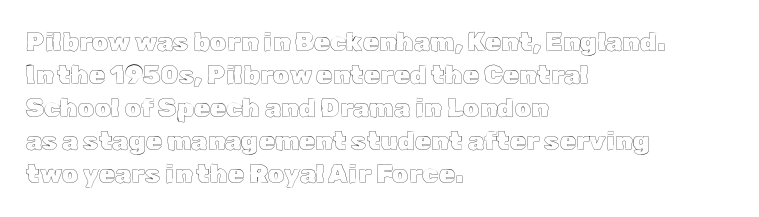
The foot of each line stays bare and open. Leading matches the norm, producing a regular column. The paragraph shown leans on its left margin. The gaps between neighbouring characters are ordinary and unremarkable. Italic? Not at all — the glyphs are vertical.
